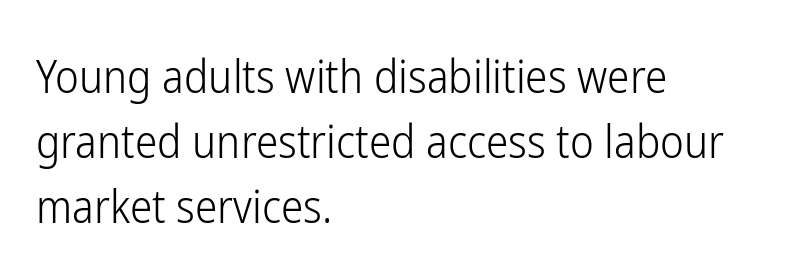
Q: Is the text bold? A: No.
Q: Is the text italic (slanted)? A: No, it is upright.
Q: Is the typeface a serif or a sans-serif typeface? A: Sans-serif.
Q: Is the text underlined? A: No.
Q: How is the paragraph aligned? A: Left-aligned.
Q: Is the spacing between letters normal or unusually wide? A: Normal.
Q: Is the spacing between lines tight, normal or loose? A: Normal.
Q: Width (condensed, normal, or wide)? A: Condensed.
Q: Stroke contrast? A: Low.
Q: x-height? A: Medium.
Q: Monospaced? A: No.
